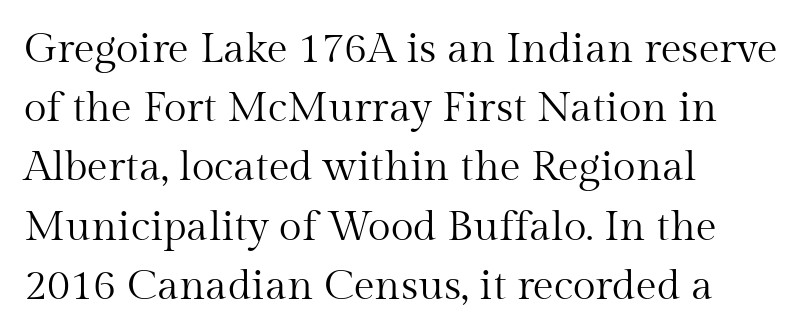
The image shows 42 px regular-weight serif type, upright; set left-aligned, normal line spacing (1.41x), normal letter spacing, not underlined; medium stroke contrast and a medium x-height.
